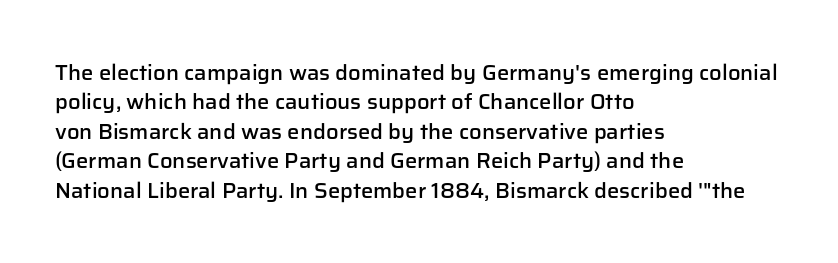
The image shows 22 px text type, upright; set left-aligned, normal line spacing (1.34x), normal letter spacing, not underlined.
